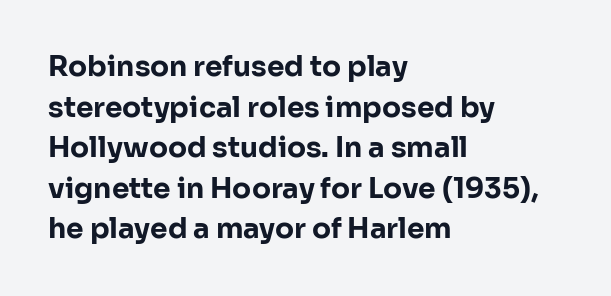
These lines are composed in type without serifs. Between one letter and the next there's only the usual sliver of space. A typesetter would call this proportional, since set widths differ per character. Regular leading. The strip under each line holds only bare page.
